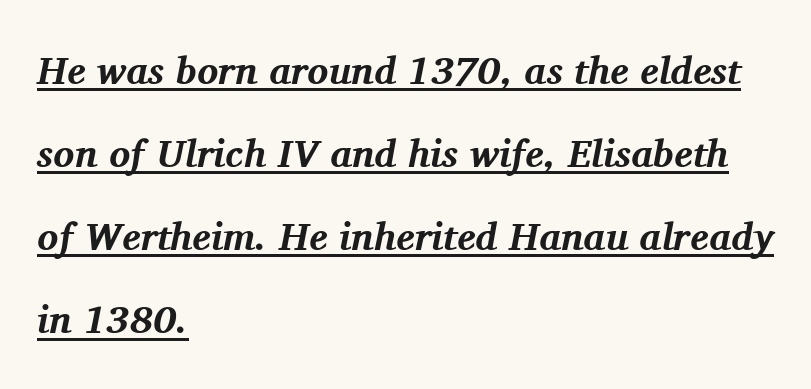
{"serif": "yes", "italic": "yes", "lean": "right", "slant_degrees": 11, "bold": "yes", "weight": "bold", "width": "normal", "stroke_contrast": "medium", "x_height": "medium", "monospaced": "no", "underline": "yes", "align": "left", "line_spacing": "loose", "line_spacing_ratio": 2.13, "letter_spacing": "normal", "letter_spacing_em": 0.0, "glyph_px": 39}
